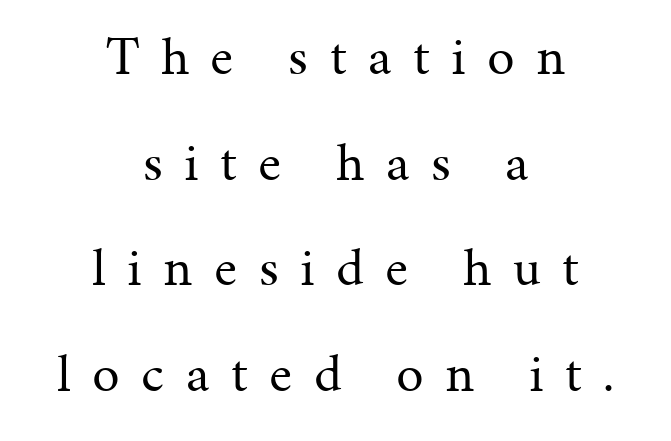
The image shows 55 px regular-weight serif type, upright; set centered, loose line spacing (1.92x), unusually wide letter spacing (+0.39 em), not underlined; medium stroke contrast and a medium x-height.
